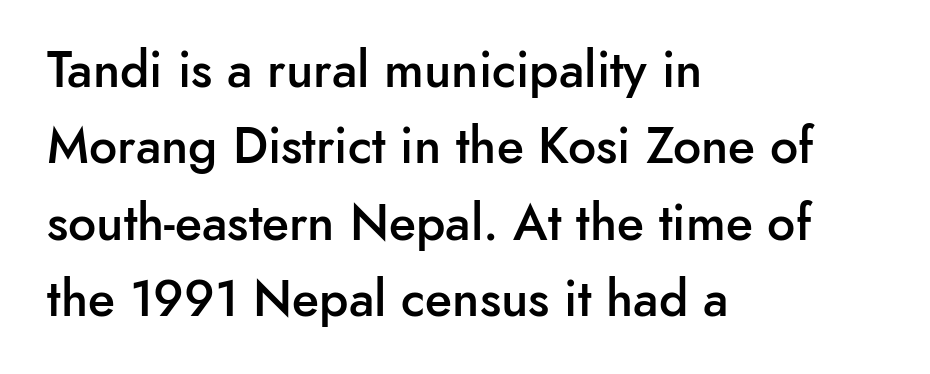
{"serif": "no", "italic": "no", "bold": "semi", "weight": "semibold", "width": "normal", "stroke_contrast": "low", "x_height": "small", "monospaced": "no", "underline": "no", "align": "left", "line_spacing": "normal", "line_spacing_ratio": 1.53, "letter_spacing": "normal", "letter_spacing_em": 0.0, "glyph_px": 50}
